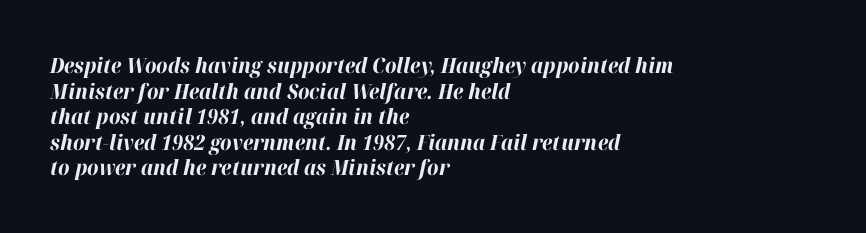
These lines keep a tight, regular rhythm from letter to letter. Just letters on the line, the space beneath them empty. Stroke thickness is high; the sample reads as a true bold. Looking at the ascenders, they clearly lean. Short and long lines alike share a common starting point at left.
